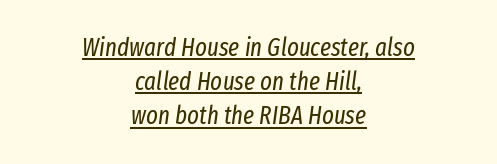
{"italic": "yes", "lean": "right", "slant_degrees": 8, "bold": "no", "underline": "yes", "align": "center", "line_spacing": "normal", "line_spacing_ratio": 1.37, "letter_spacing": "normal", "letter_spacing_em": 0.0, "glyph_px": 25}
